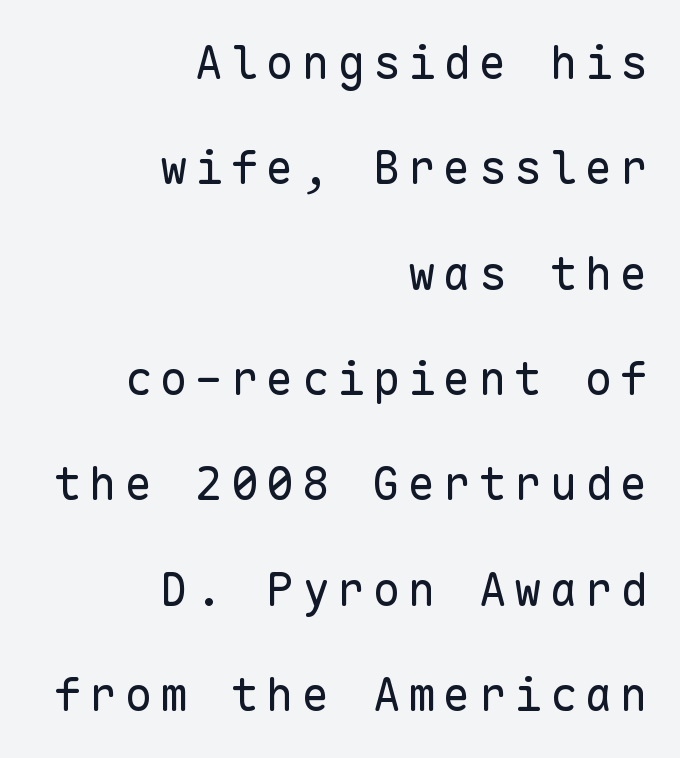
The image shows 46 px regular-weight sans-serif type, upright, monospaced; set right-aligned, loose line spacing (2.29x), not underlined; low stroke contrast and a medium x-height.
